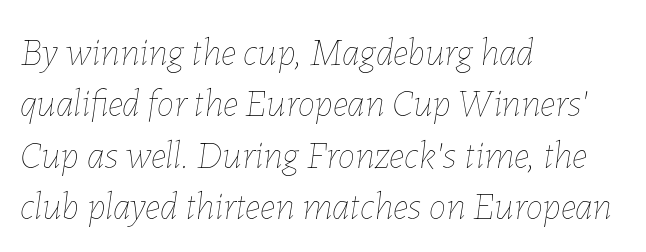
The ragged edge is on the right, which tells us the setting is flush left. The passage shown is typed in a proportional face where columns would drift. This block has exactly the height ordinary leading produces. The typesetting does not lean heavy: it is not bold. Is the type slanted? Yes — the strokes lean at a clear angle. The specimen omits any rule beneath the text block's lines.
